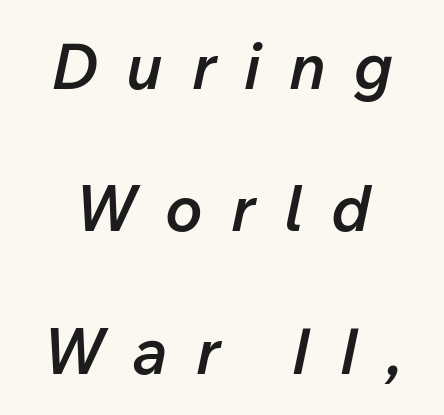
The gap between lines stays unmarked. The letterforms stand isolated, each surrounded by extra space. The space between consecutive lines is lavish. Bold? Not quite — semibold, heavier than regular but stopping short. You could not count columns in this text — the font is proportionally spaced. This sample uses an oblique cut, with every glyph tilted off the vertical.
